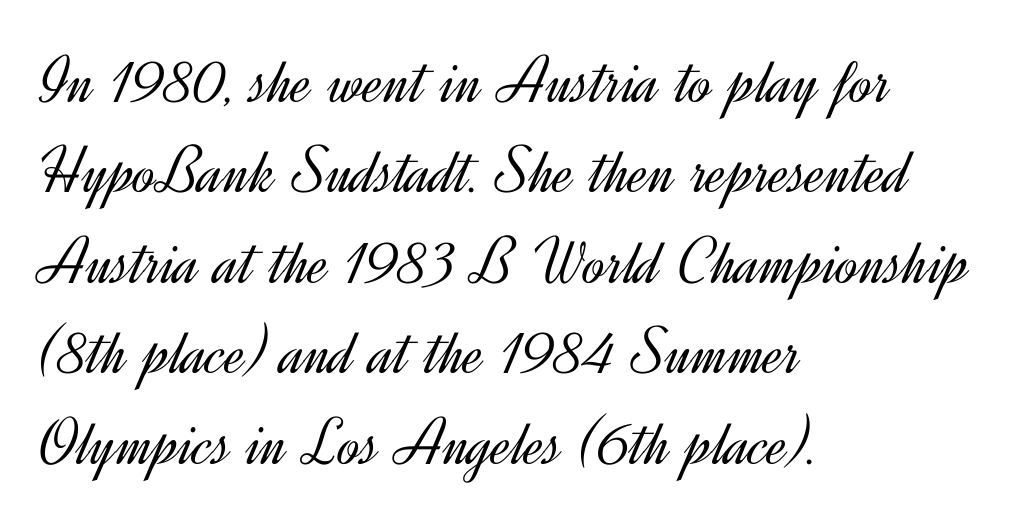
Q: Is the text bold? A: No.
Q: Is the text italic (slanted)? A: Yes.
Q: Is the typeface a serif or a sans-serif typeface? A: Sans-serif.
Q: Is the text underlined? A: No.
Q: How is the paragraph aligned? A: Left-aligned.
Q: Is the spacing between letters normal or unusually wide? A: Normal.
Q: Is the spacing between lines tight, normal or loose? A: Normal.
Q: Width (condensed, normal, or wide)? A: Normal.
Q: x-height? A: Small.
Q: Monospaced? A: No.
